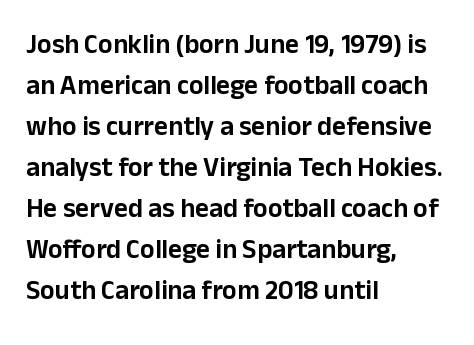
{"italic": "no", "underline": "no", "align": "left", "line_spacing": "normal", "line_spacing_ratio": 1.52, "letter_spacing": "normal", "letter_spacing_em": 0.0, "glyph_px": 27}
